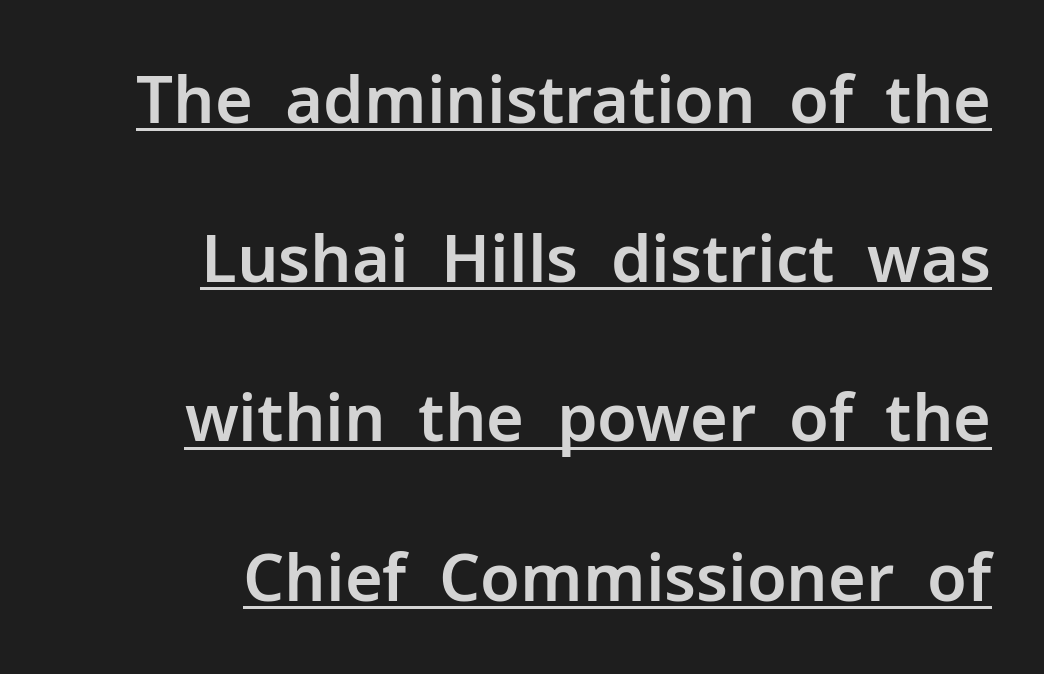
The image shows 65 px sans-serif type, upright; set right-aligned, loose line spacing (2.45x), normal letter spacing, underlined; low stroke contrast and a medium x-height.
